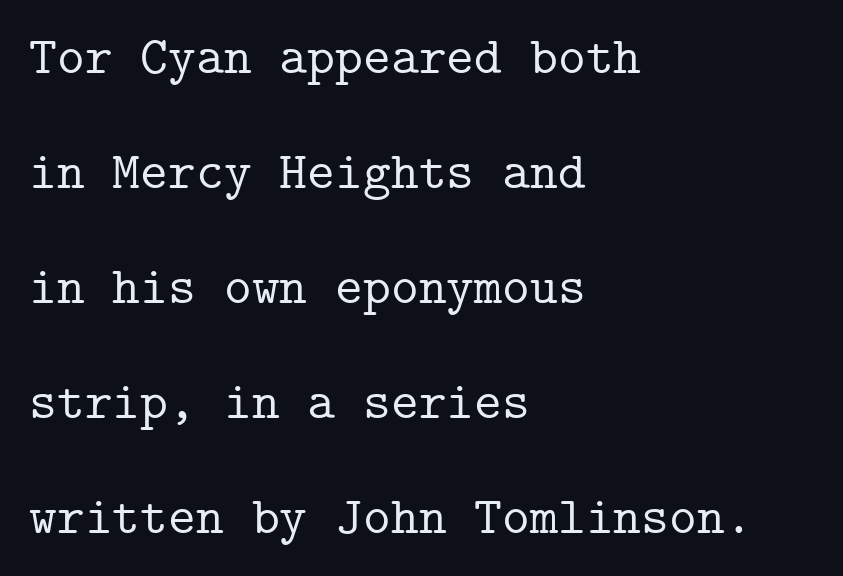
{"serif": "yes", "italic": "no", "width": "normal", "stroke_contrast": "low", "x_height": "medium", "monospaced": "yes", "underline": "no", "align": "left", "line_spacing": "loose", "line_spacing_ratio": 2.17, "letter_spacing": "normal", "letter_spacing_em": 0.0, "glyph_px": 53}
